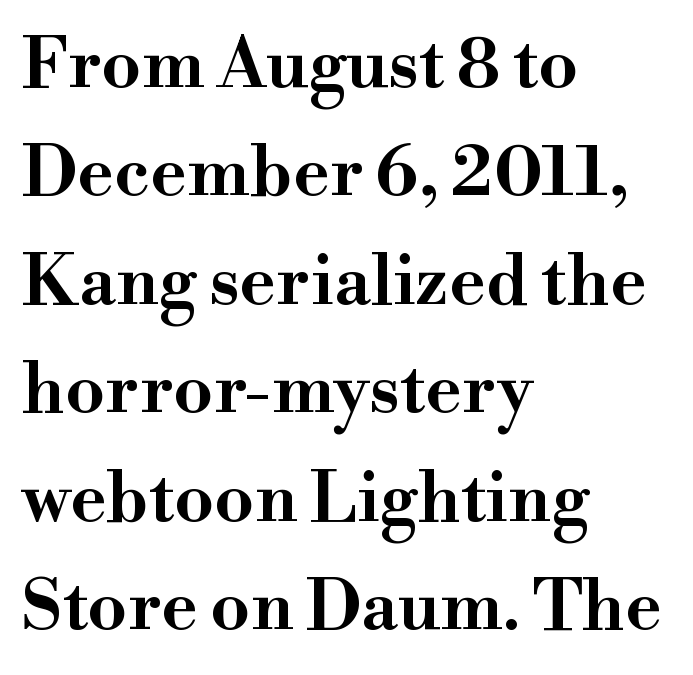
Q: Is the text italic (slanted)? A: No, it is upright.
Q: Is the typeface a serif or a sans-serif typeface? A: Serif.
Q: Is the text underlined? A: No.
Q: How is the paragraph aligned? A: Left-aligned.
Q: Is the spacing between letters normal or unusually wide? A: Normal.
Q: Is the spacing between lines tight, normal or loose? A: Normal.
Q: Width (condensed, normal, or wide)? A: Wide.
Q: Stroke contrast? A: High.
Q: x-height? A: Small.
Q: Monospaced? A: No.
